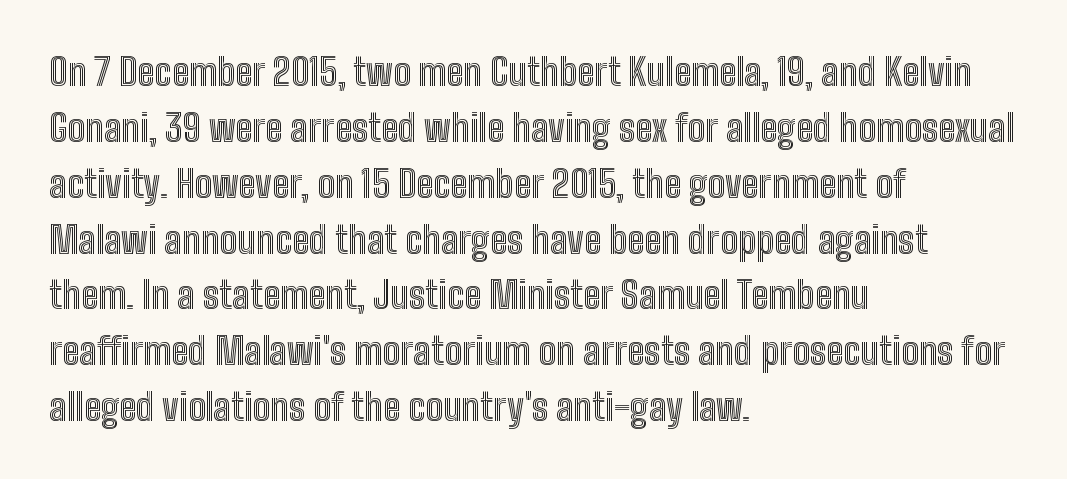
Leading: standard. Unmarked baselines from the first word to the last. Nothing unusual about the tracking: characters are spaced as the font intends. The specimen reads as upright at a glance. Each letter keeps its own natural width here, so spacing adapts to shape. Where is the straight margin? On the left.
